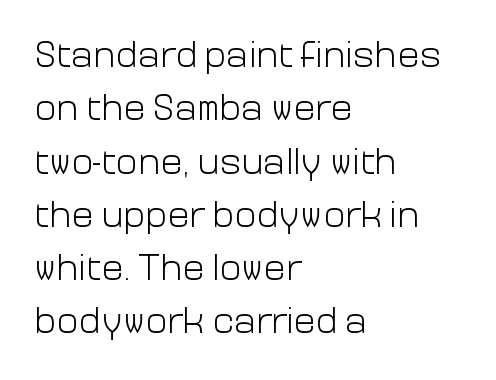
You could not count columns in this text — the font is proportionally spaced. The compositor pushed each line to the left boundary. Is there much room between lines? A standard amount, neither cramped nor airy. Words float on clear page, feet unadorned. No extra ink here — the face is not bold. Is there any slant? The stems are plumb.
